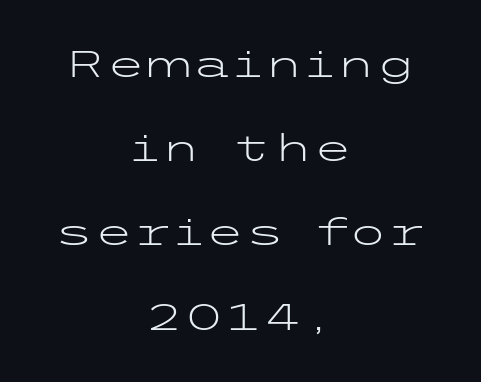
Weight class: somewhere from thin through regular. Rendered with straight, roman letterforms. The font family rendered here belongs to the sans-serif group. The space beneath each line is pristine and unruled.
